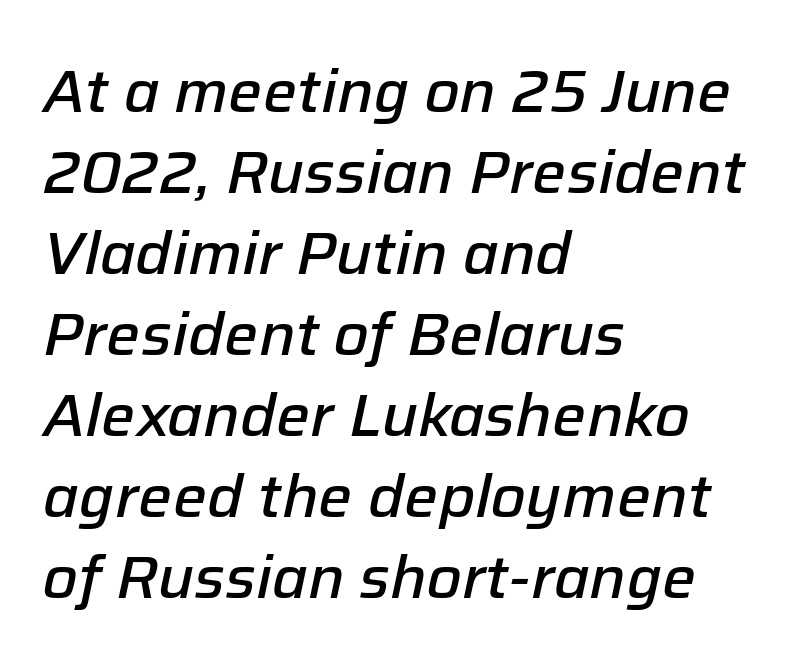
The image shows 60 px semibold type, italic (leaning right); set left-aligned, normal line spacing (1.35x), normal letter spacing, not underlined; low stroke contrast and a medium x-height.
